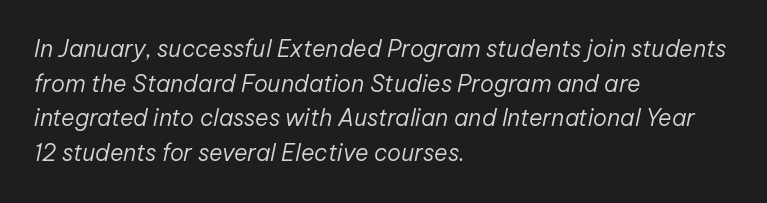
The image shows 23 px text type, italic (leaning right); set left-aligned, normal line spacing (1.51x), normal letter spacing, not underlined.
